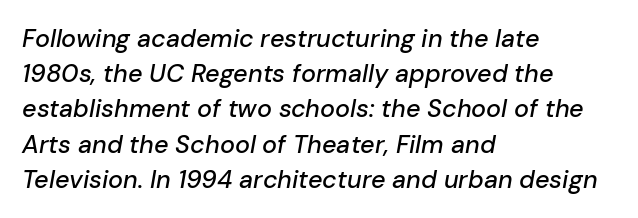
Q: Is the text italic (slanted)? A: Yes, it leans right by about 10 degrees.
Q: Is the text underlined? A: No.
Q: How is the paragraph aligned? A: Left-aligned.
Q: Is the spacing between letters normal or unusually wide? A: Normal.
Q: Is the spacing between lines tight, normal or loose? A: Normal.
